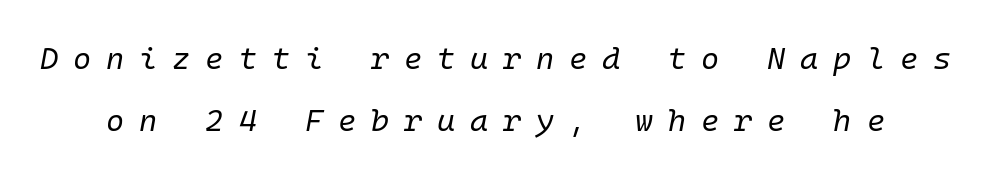
The image shows 31 px regular-weight type, italic (leaning right), monospaced; set loose line spacing (2.01x), unusually wide letter spacing (+0.48 em), not underlined; low stroke contrast and a medium x-height.
